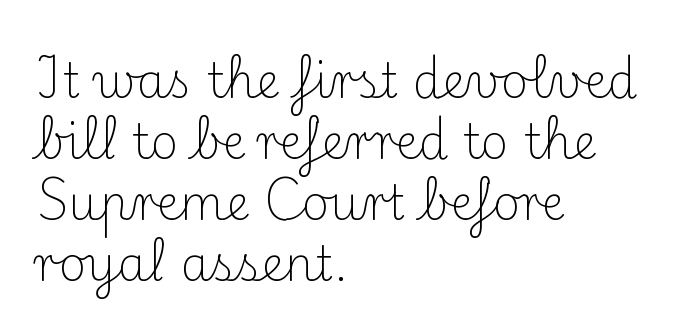
Q: Is the text bold? A: No.
Q: Is the text italic (slanted)? A: No, it is upright.
Q: Is the typeface a serif or a sans-serif typeface? A: Serif.
Q: Is the text underlined? A: No.
Q: How is the paragraph aligned? A: Left-aligned.
Q: Is the spacing between letters normal or unusually wide? A: Normal.
Q: Is the spacing between lines tight, normal or loose? A: Normal.
Q: Width (condensed, normal, or wide)? A: Normal.
Q: Stroke contrast? A: Medium.
Q: x-height? A: Small.
Q: Monospaced? A: No.
